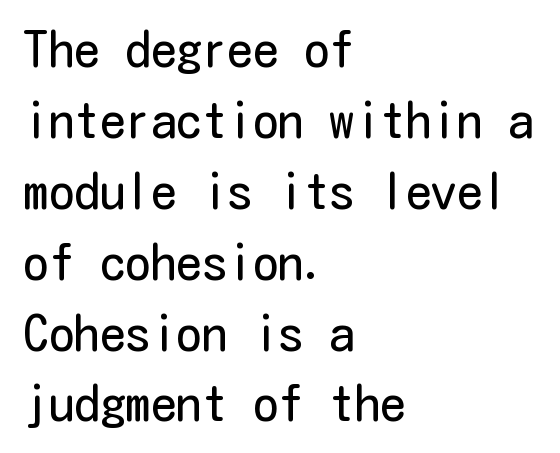
Q: Is the text bold? A: No.
Q: Is the text italic (slanted)? A: No, it is upright.
Q: Is the typeface a serif or a sans-serif typeface? A: Sans-serif.
Q: Is the text underlined? A: No.
Q: How is the paragraph aligned? A: Left-aligned.
Q: Is the spacing between letters normal or unusually wide? A: Normal.
Q: Is the spacing between lines tight, normal or loose? A: Normal.
Q: Width (condensed, normal, or wide)? A: Condensed.
Q: Stroke contrast? A: Low.
Q: x-height? A: Medium.
